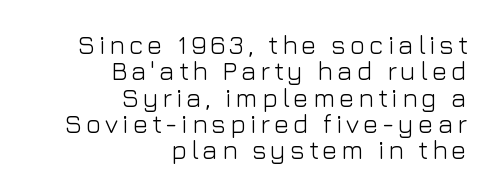
One-word summary of the alignment: right. The strip under each line holds only bare page. One glance says dense: line gaps are narrower than usual. Posture: vertical. No letter is thick-stroked: the sample isn't bold.
